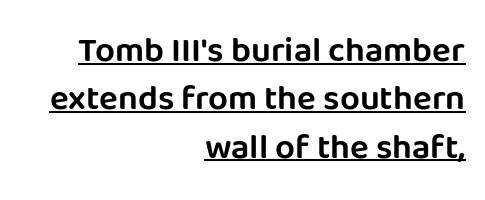
The image shows 35 px sans-serif type, upright; set right-aligned, normal line spacing (1.38x), normal letter spacing, underlined; low stroke contrast and a large x-height.
